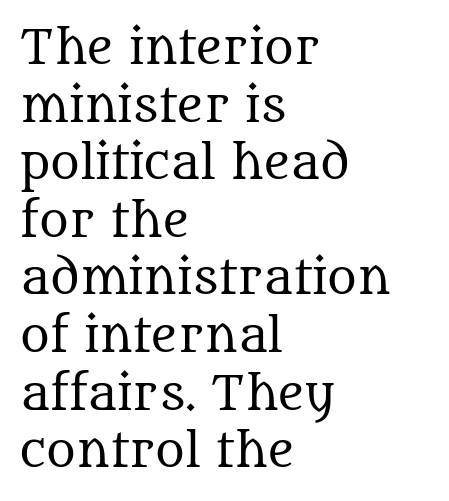
The image shows 45 px regular-weight serif type, upright; set left-aligned, normal line spacing (1.28x), normal letter spacing, not underlined; medium stroke contrast and a large x-height.
